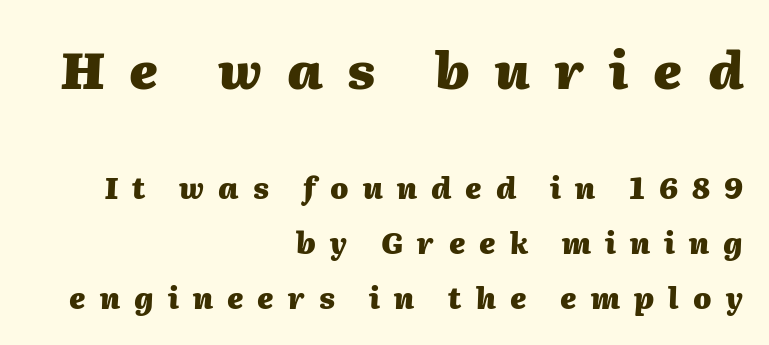
{"italic": "yes", "lean": "right", "slant_degrees": 2, "bold": "yes", "weight": "heavy", "width": "normal", "stroke_contrast": "medium", "x_height": "medium", "monospaced": "no", "underline": "no", "align": "right", "line_spacing_ratio": 1.89, "letter_spacing": "wide", "letter_spacing_em": 0.49, "larger_block": "first", "size_ratio": 1.76, "glyph_px": 51}
